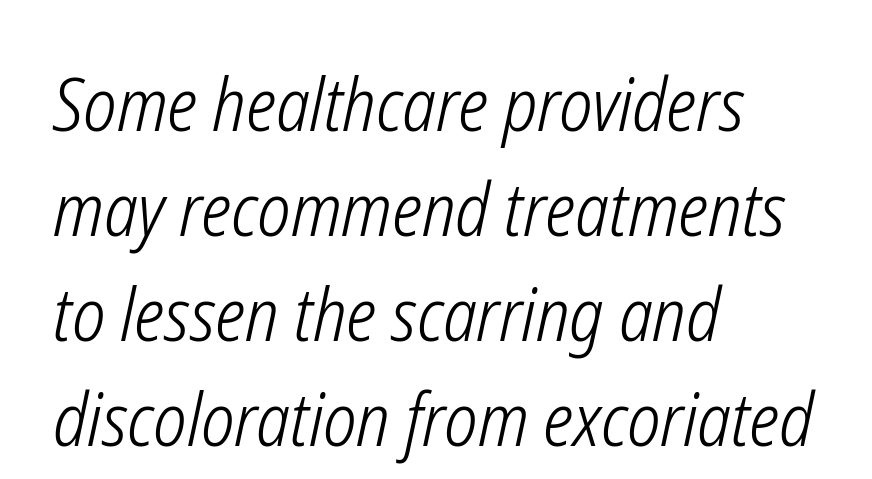
Each new line begins a customary step beneath the previous one. This is oblique type, the kind used for emphasis or titles. Think standard paragraph weight, or any step lighter than that. Do the characters align in a grid? No, the font is proportional. The tracking reads as untouched default to a designer's eye. Underline: absent.
